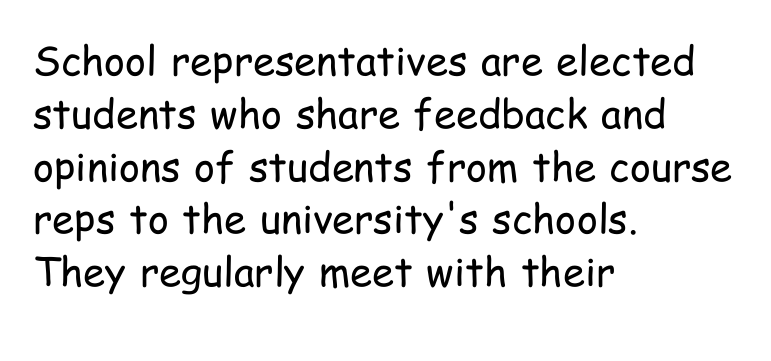
Varying glyph widths throughout — classic text-font behaviour. Bold? No — there's no thickening of the strokes. Anything drawn beneath the words? Only blank space. Whoever set this chose a conventional vertical rhythm. Which margin do the lines hug? The left one — the right edge is uneven. Is this a sans? Yes — the strokes have no serifs.
